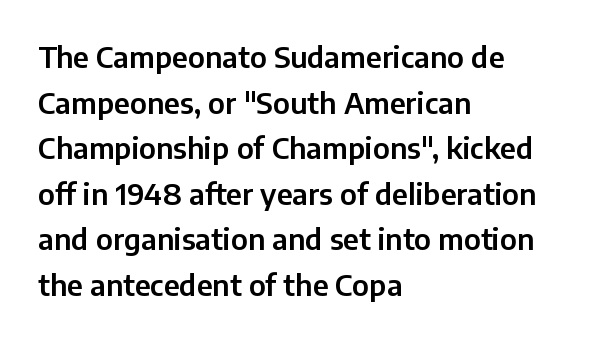
Q: Is the text italic (slanted)? A: No, it is upright.
Q: Is the typeface a serif or a sans-serif typeface? A: Sans-serif.
Q: Is the text underlined? A: No.
Q: How is the paragraph aligned? A: Left-aligned.
Q: Is the spacing between letters normal or unusually wide? A: Normal.
Q: Is the spacing between lines tight, normal or loose? A: Normal.
Q: Width (condensed, normal, or wide)? A: Normal.
Q: Stroke contrast? A: Low.
Q: x-height? A: Medium.
Q: Monospaced? A: No.
